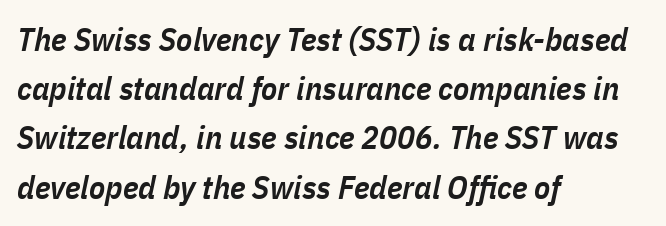
The image shows 33 px semibold, condensed type, italic (leaning right); set left-aligned, normal line spacing (1.49x), normal letter spacing, not underlined; low stroke contrast and a medium x-height.
